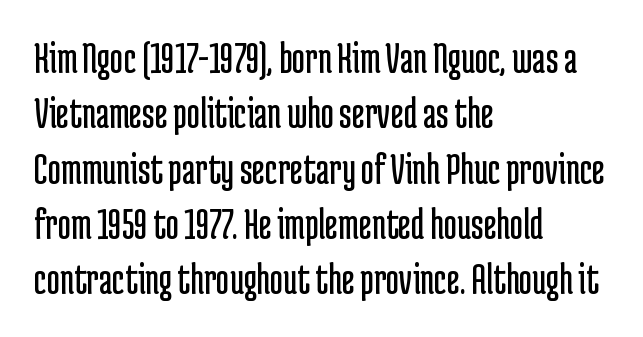
{"serif": "no", "italic": "no", "bold": "no", "weight": "regular", "width": "condensed", "stroke_contrast": "low", "x_height": "medium", "monospaced": "no", "underline": "no", "align": "left", "line_spacing_ratio": 1.23, "letter_spacing": "normal", "letter_spacing_em": 0.0, "glyph_px": 45}
